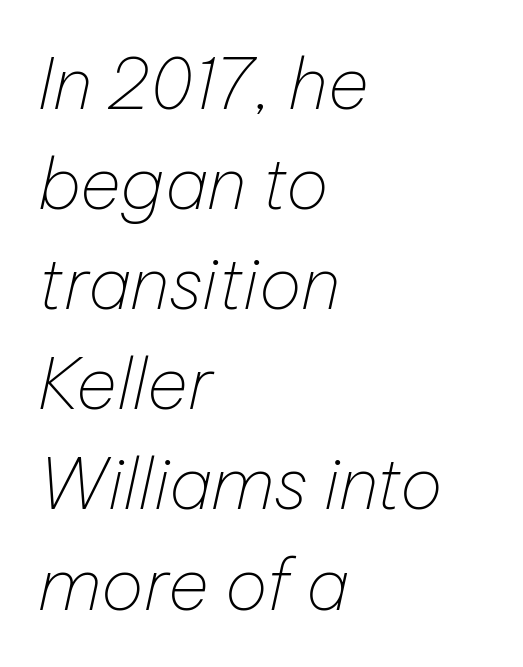
Q: Is the text bold? A: No.
Q: Is the text italic (slanted)? A: Yes, it leans right by about 12 degrees.
Q: Is the text underlined? A: No.
Q: How is the paragraph aligned? A: Left-aligned.
Q: Is the spacing between letters normal or unusually wide? A: Normal.
Q: Is the spacing between lines tight, normal or loose? A: Normal.
Q: Width (condensed, normal, or wide)? A: Normal.
Q: Stroke contrast? A: Low.
Q: x-height? A: Medium.
Q: Monospaced? A: No.
